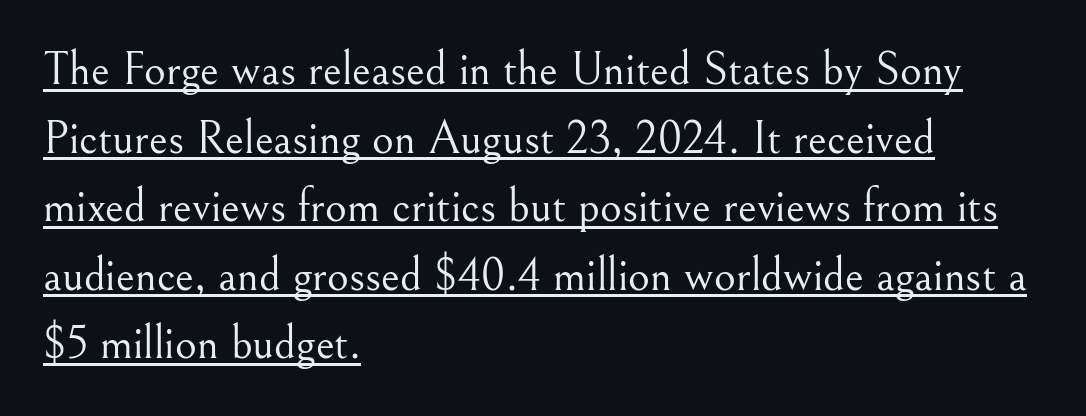
The image shows 47 px light serif type, upright; set left-aligned, normal line spacing (1.46x), normal letter spacing, underlined; medium stroke contrast and a small x-height.
